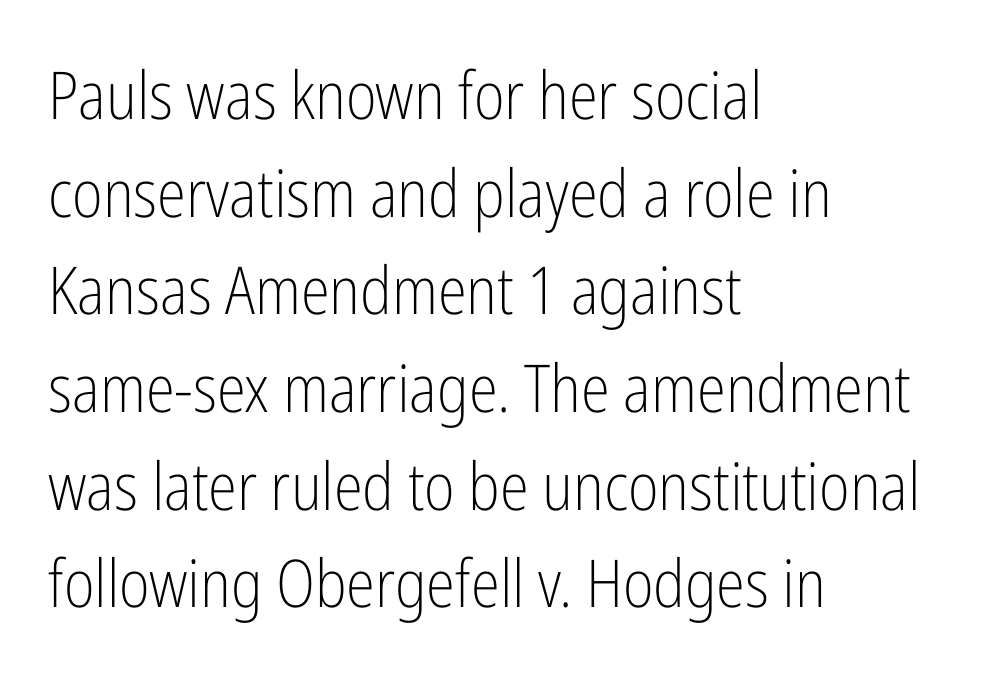
The rendering uses natural spacing where letterforms have individual widths. Letters rest on an invisible, unmarked baseline. The tracking reads as untouched default to a designer's eye. Short and long lines alike share a common starting point at left.
